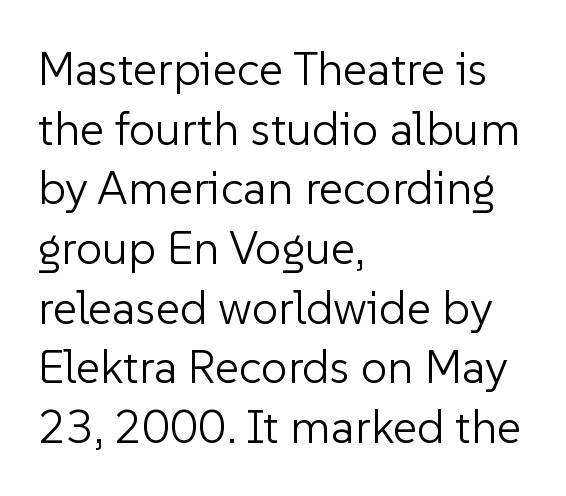
The image shows 47 px light sans-serif type, upright; set left-aligned, normal line spacing (1.27x), normal letter spacing, not underlined; low stroke contrast and a medium x-height.
